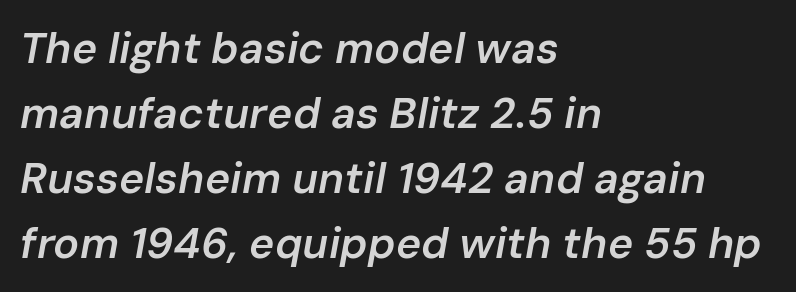
{"italic": "yes", "lean": "right", "slant_degrees": 10, "bold": "semi", "weight": "semibold", "width": "normal", "stroke_contrast": "low", "x_height": "medium", "monospaced": "no", "underline": "no", "align": "left", "line_spacing": "normal", "line_spacing_ratio": 1.51, "letter_spacing": "normal", "letter_spacing_em": 0.0, "glyph_px": 43}
